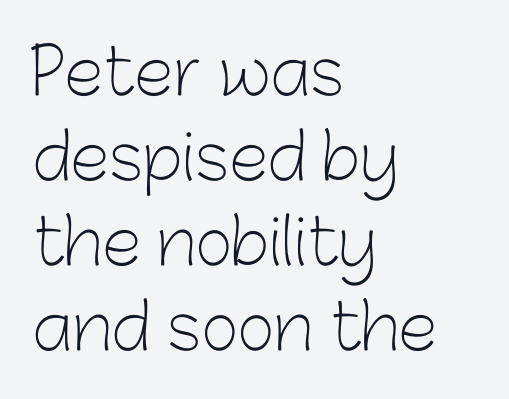
The image shows 64 px light sans-serif type, upright; set left-aligned, normal line spacing (1.33x), normal letter spacing, not underlined; low stroke contrast and a medium x-height.
